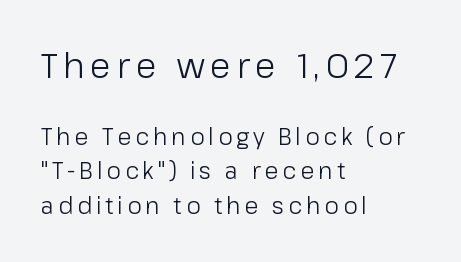
The image shows 34 px light sans-serif type, upright; set left-aligned, normal line spacing (1.51x), not underlined; the first (top) block is 1.48x larger; low stroke contrast and a medium x-height.
